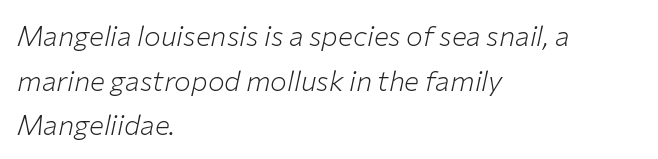
The image shows 28 px light type, italic (leaning right); set left-aligned, normal line spacing (1.59x), normal letter spacing, not underlined; low stroke contrast and a medium x-height.
